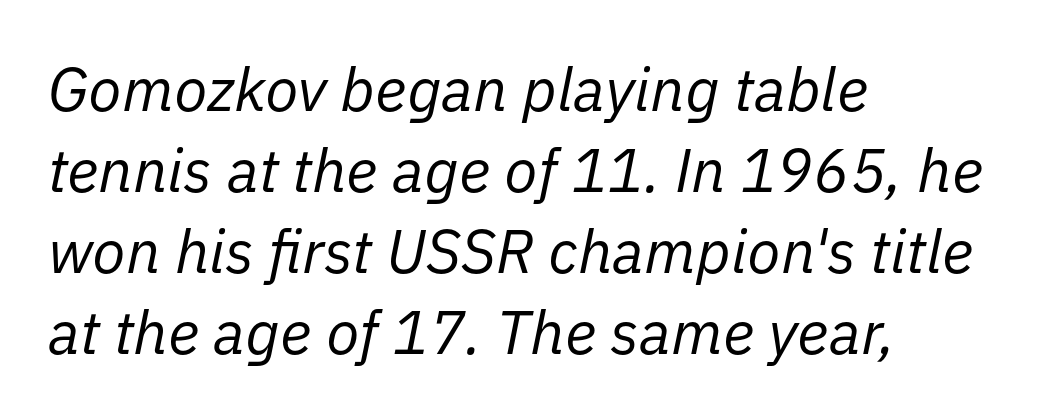
Q: Is the text bold? A: No.
Q: Is the text italic (slanted)? A: Yes, it leans right by about 11 degrees.
Q: Is the text underlined? A: No.
Q: How is the paragraph aligned? A: Left-aligned.
Q: Is the spacing between letters normal or unusually wide? A: Normal.
Q: Is the spacing between lines tight, normal or loose? A: Normal.
Q: Width (condensed, normal, or wide)? A: Normal.
Q: Stroke contrast? A: Low.
Q: x-height? A: Medium.
Q: Monospaced? A: No.
